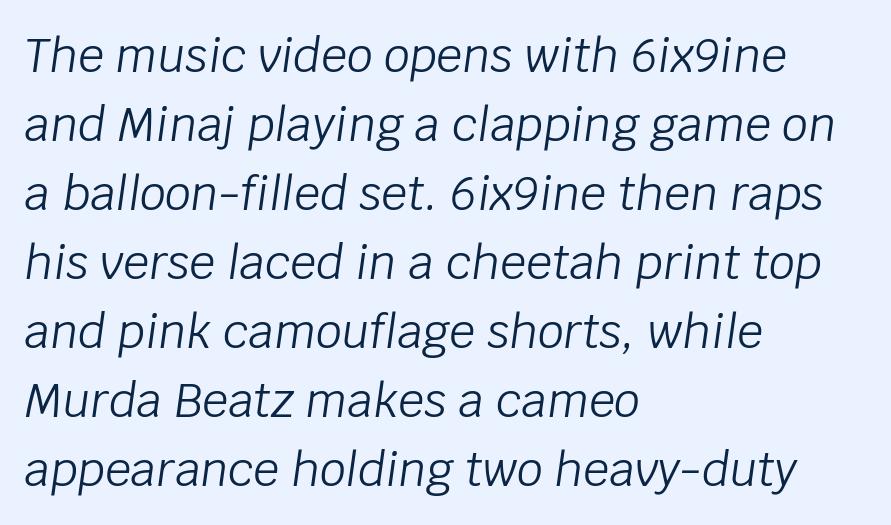
Q: Is the text bold? A: No.
Q: Is the text italic (slanted)? A: Yes, it leans right by about 8 degrees.
Q: Is the text underlined? A: No.
Q: How is the paragraph aligned? A: Left-aligned.
Q: Is the spacing between letters normal or unusually wide? A: Normal.
Q: Is the spacing between lines tight, normal or loose? A: Normal.
Q: Width (condensed, normal, or wide)? A: Normal.
Q: Stroke contrast? A: Low.
Q: x-height? A: Large.
Q: Monospaced? A: No.
